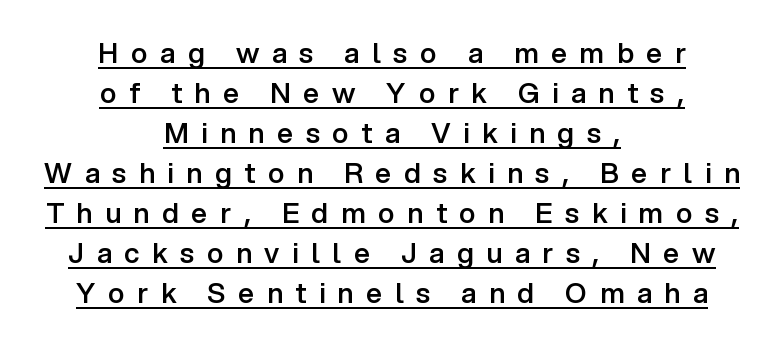
Q: Is the text bold? A: Semi-bold.
Q: Is the text italic (slanted)? A: No, it is upright.
Q: Is the typeface a serif or a sans-serif typeface? A: Sans-serif.
Q: Is the text underlined? A: Yes.
Q: How is the paragraph aligned? A: Centered.
Q: Is the spacing between letters normal or unusually wide? A: Unusually wide.
Q: Is the spacing between lines tight, normal or loose? A: Normal.
Q: Width (condensed, normal, or wide)? A: Normal.
Q: Stroke contrast? A: Low.
Q: x-height? A: Medium.
Q: Monospaced? A: No.
